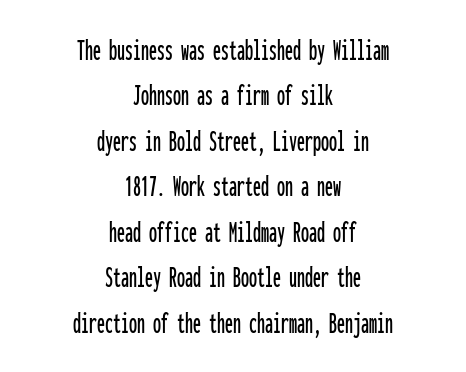
Q: Is the text italic (slanted)? A: No, it is upright.
Q: Is the typeface a serif or a sans-serif typeface? A: Sans-serif.
Q: Is the text underlined? A: No.
Q: How is the paragraph aligned? A: Centered.
Q: Is the spacing between letters normal or unusually wide? A: Normal.
Q: Is the spacing between lines tight, normal or loose? A: Normal.
Q: Width (condensed, normal, or wide)? A: Condensed.
Q: Stroke contrast? A: Low.
Q: x-height? A: Medium.
Q: Monospaced? A: Yes.
